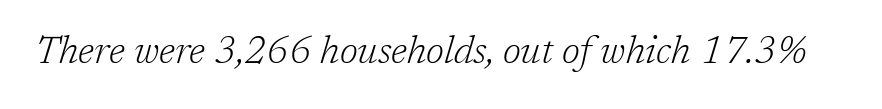
Q: Is the text bold? A: No.
Q: Is the text italic (slanted)? A: Yes, it leans right by about 17 degrees.
Q: Is the typeface a serif or a sans-serif typeface? A: Serif.
Q: Is the text underlined? A: No.
Q: Is the spacing between letters normal or unusually wide? A: Normal.
Q: Width (condensed, normal, or wide)? A: Normal.
Q: Stroke contrast? A: Low.
Q: x-height? A: Medium.
Q: Monospaced? A: No.
